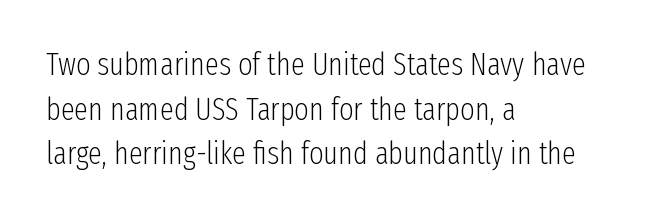
{"serif": "no", "italic": "no", "bold": "no", "weight": "light", "width": "condensed", "stroke_contrast": "low", "x_height": "medium", "monospaced": "no", "underline": "no", "align": "left", "line_spacing": "normal", "line_spacing_ratio": 1.44, "letter_spacing": "normal", "letter_spacing_em": 0.0, "glyph_px": 31}
